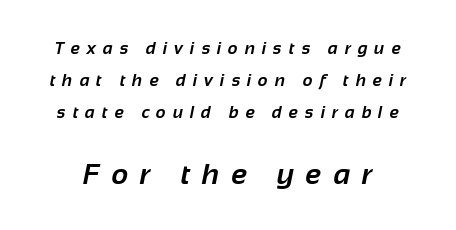
The image shows 29 px bold sans-serif type; set line spacing 1.88x, unusually wide letter spacing (+0.41 em), not underlined; the second (bottom) block is 1.71x larger; low stroke contrast and a medium x-height.
